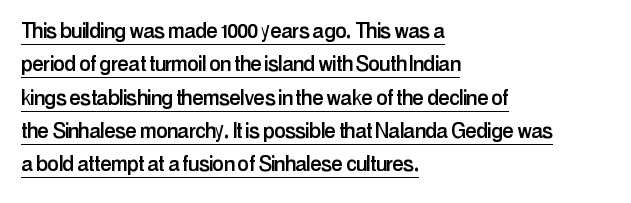
{"italic": "no", "underline": "yes", "align": "left", "line_spacing": "normal", "line_spacing_ratio": 1.28, "letter_spacing": "normal", "letter_spacing_em": 0.0, "glyph_px": 26}
